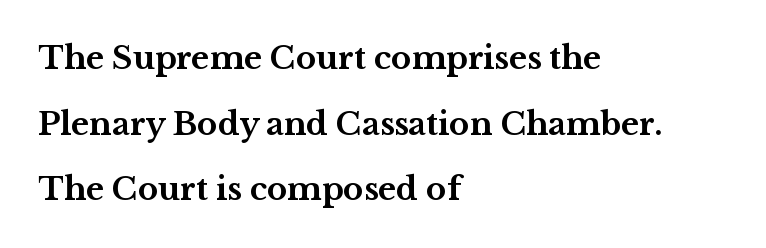
The gaps between neighbouring characters are ordinary and unremarkable. Letterform terminals end in serifs throughout the passage. The baseline area is clear. Is the block centered? No — it sits flush against the left margin. Airy leading. Posture: upright roman.
